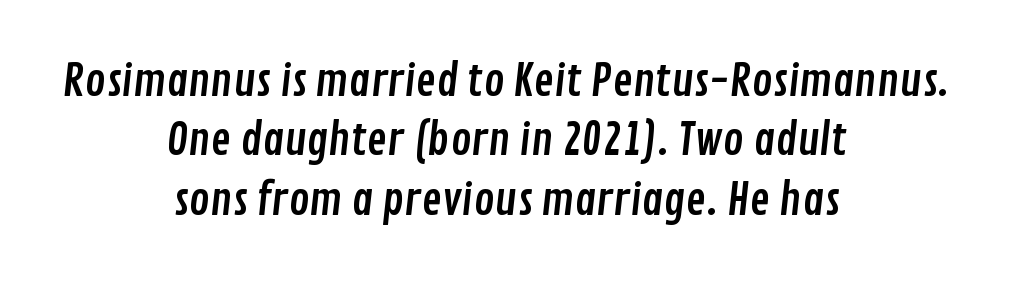
Words appear dense and cohesive because spacing is normal. The characters display no serif detailing; their extremities are plain. Clear beneath every line of the passage. Here the designer chose a conventional face with non-uniform glyph widths. Compared with a flush-left layout, this one balances lines on the center instead.
